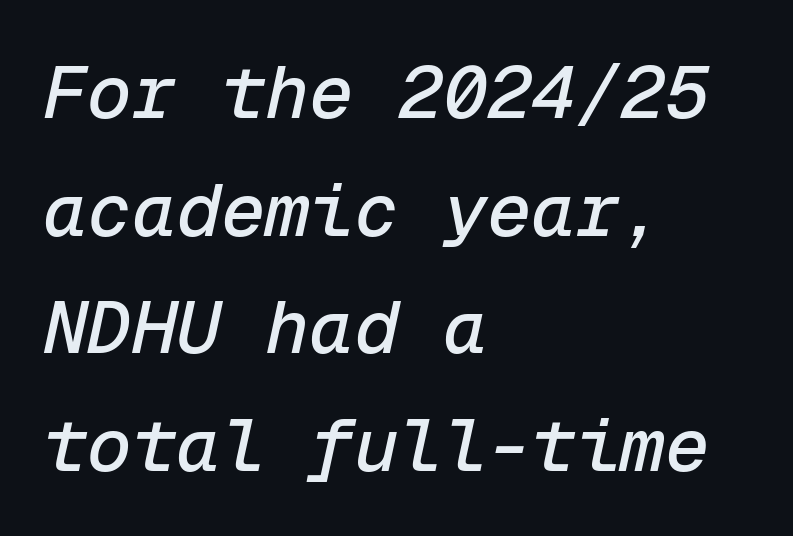
Visually the block forms a straight wall on the left and a jagged coastline on the right. The face used here has a pronounced slope to its letters. Is the letter spacing exaggerated? No — it looks like the ordinary default. Vertically, the passage feels balanced, rows spaced as you'd expect. Each row of text sits above clean, open space. Looks like terminal output: every glyph gets an equal slot.
